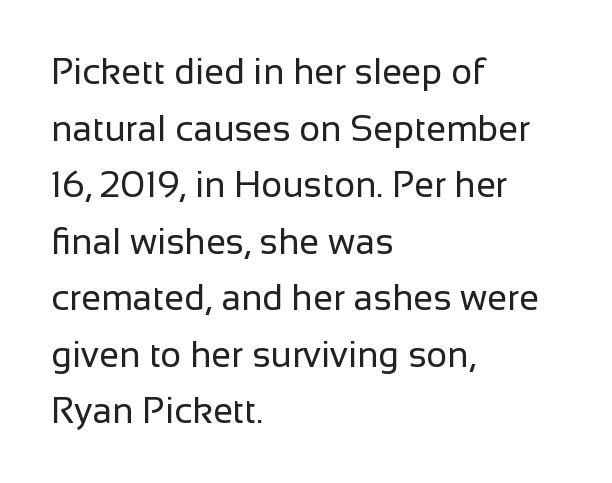
The image shows 36 px regular-weight sans-serif type, upright; set left-aligned, normal line spacing (1.57x), normal letter spacing, not underlined; low stroke contrast and a medium x-height.
